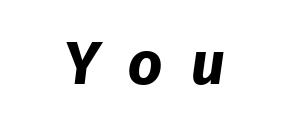
Q: Is the text bold? A: Yes.
Q: Is the typeface a serif or a sans-serif typeface? A: Sans-serif.
Q: Is the text underlined? A: No.
Q: How is the paragraph aligned? A: Centered.
Q: Is the spacing between letters normal or unusually wide? A: Unusually wide.
Q: Width (condensed, normal, or wide)? A: Normal.
Q: Stroke contrast? A: Low.
Q: x-height? A: Medium.
Q: Monospaced? A: No.
